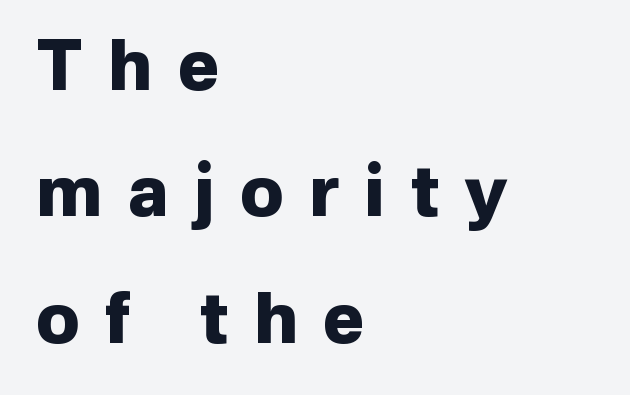
The image shows 69 px heavy sans-serif type, upright; set left-aligned, line spacing 1.83x, unusually wide letter spacing (+0.37 em), not underlined; low stroke contrast and a medium x-height.
